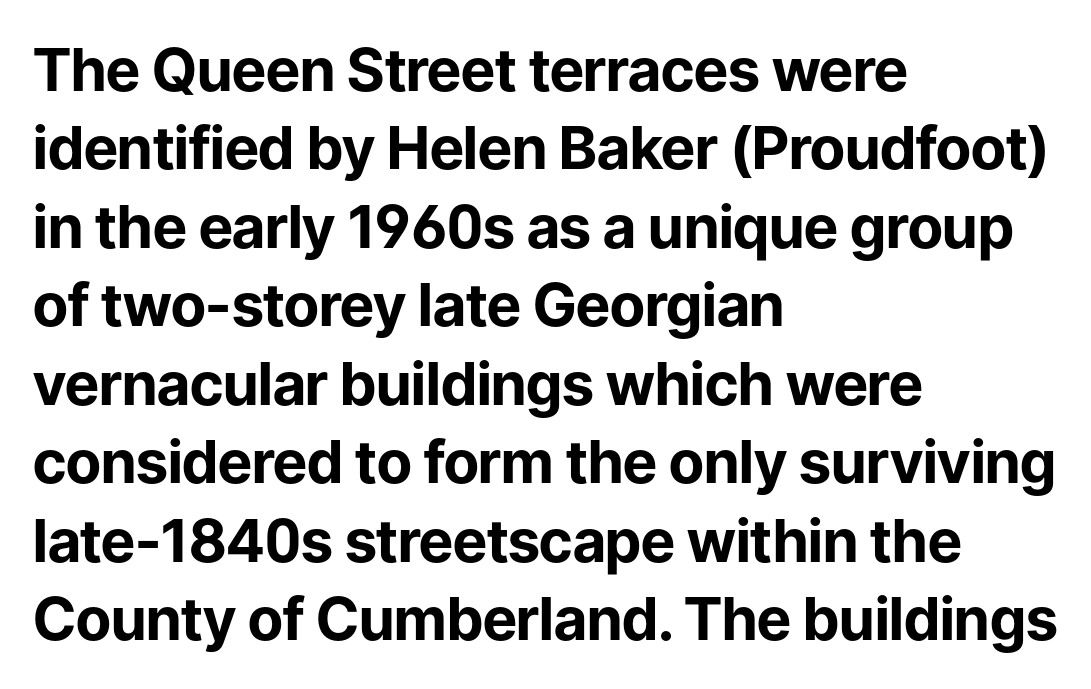
{"serif": "no", "italic": "no", "bold": "yes", "weight": "bold", "width": "normal", "stroke_contrast": "low", "x_height": "medium", "monospaced": "no", "underline": "no", "align": "left", "line_spacing": "normal", "line_spacing_ratio": 1.33, "letter_spacing": "normal", "letter_spacing_em": 0.0, "glyph_px": 59}
